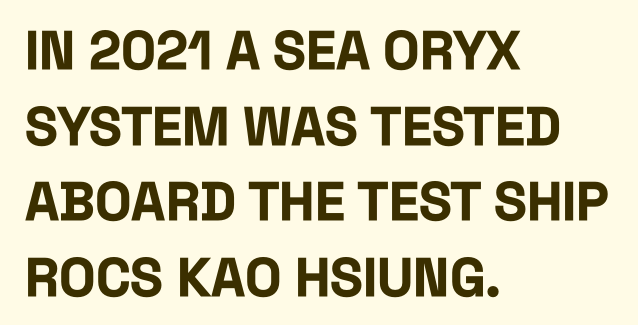
The image shows 54 px bold, condensed sans-serif type, upright; set left-aligned, normal line spacing (1.4x), normal letter spacing, not underlined; low stroke contrast and a large x-height.
